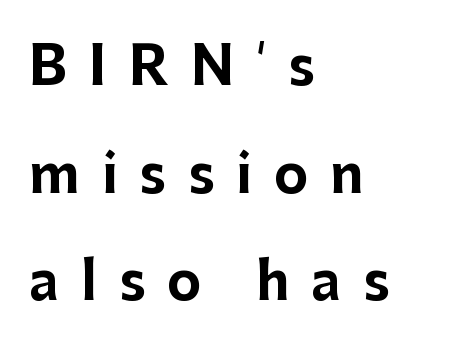
This block would shrink considerably if given ordinary leading; it's expanded now. The characters look thick and weighty, a clear bold. The type family on display is of the sans-serif kind. Line beginnings align vertically; line endings do not. These lines are rendered in a variable-pitch font. What stands out about the letter spacing? Its width — letters are far apart.
